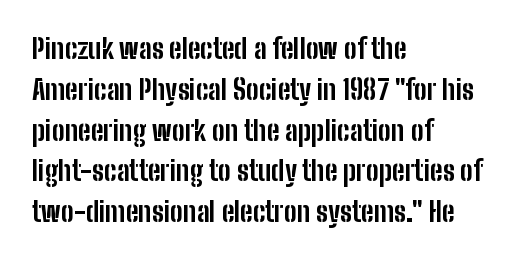
Q: Is the text bold? A: Yes.
Q: Is the text italic (slanted)? A: No, it is upright.
Q: Is the text underlined? A: No.
Q: How is the paragraph aligned? A: Left-aligned.
Q: Is the spacing between letters normal or unusually wide? A: Normal.
Q: Is the spacing between lines tight, normal or loose? A: Normal.
